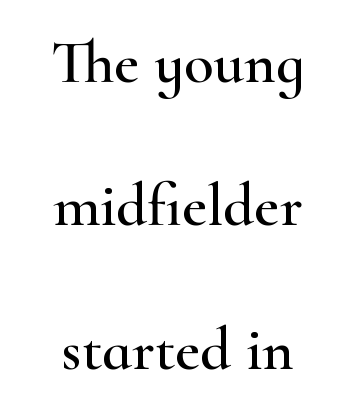
The image shows 61 px wide serif type, upright; set centered, loose line spacing (2.35x), normal letter spacing, not underlined; high stroke contrast and a small x-height.
